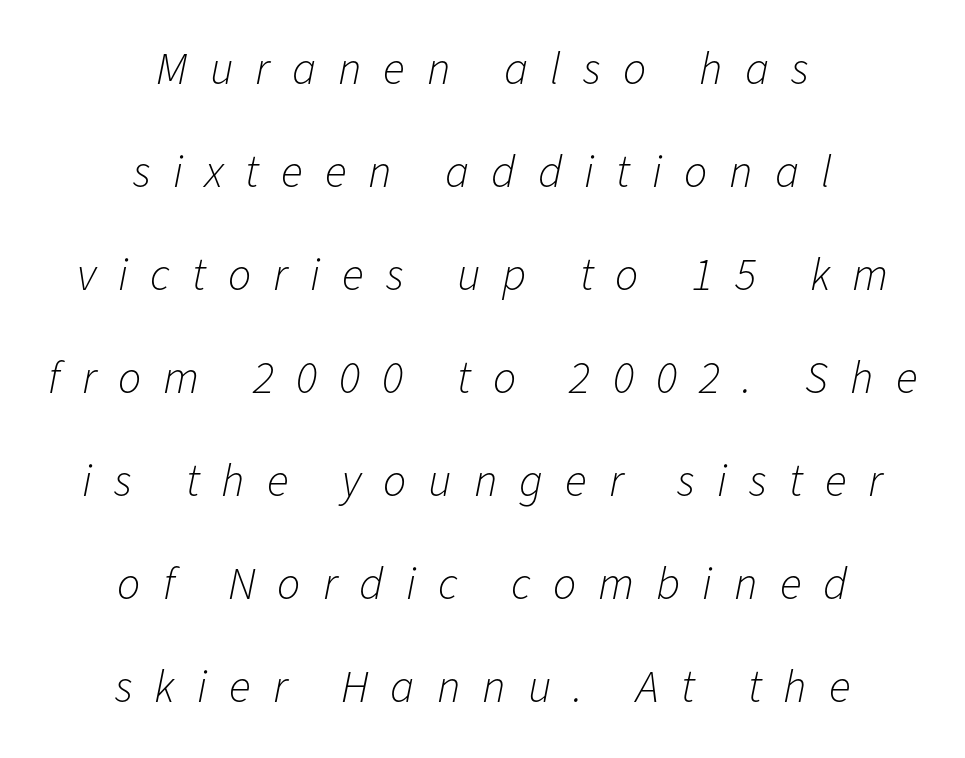
{"italic": "yes", "lean": "right", "slant_degrees": 11, "bold": "no", "weight": "light", "width": "normal", "stroke_contrast": "low", "x_height": "medium", "monospaced": "no", "underline": "no", "align": "center", "line_spacing": "loose", "line_spacing_ratio": 2.24, "letter_spacing": "wide", "letter_spacing_em": 0.48, "glyph_px": 46}
